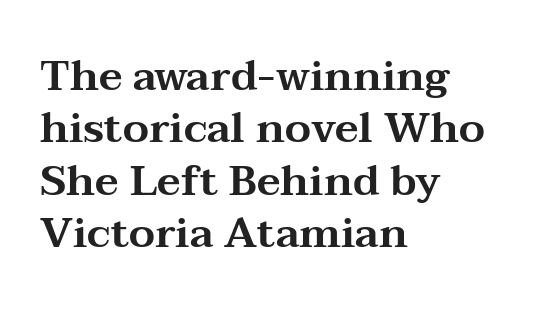
The image shows 42 px wide serif type, upright; set left-aligned, normal line spacing (1.25x), normal letter spacing, not underlined; medium stroke contrast and a medium x-height.
